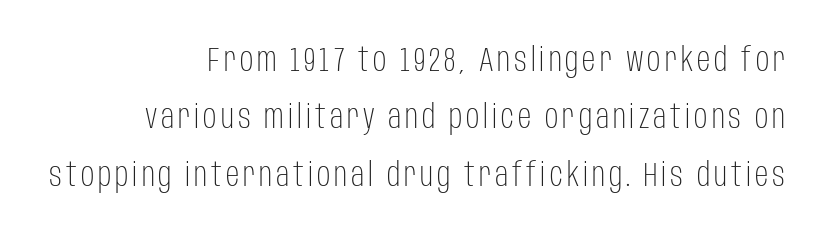
Q: Is the text bold? A: No.
Q: Is the text italic (slanted)? A: No, it is upright.
Q: Is the typeface a serif or a sans-serif typeface? A: Sans-serif.
Q: Is the text underlined? A: No.
Q: How is the paragraph aligned? A: Right-aligned.
Q: Width (condensed, normal, or wide)? A: Condensed.
Q: Stroke contrast? A: Low.
Q: x-height? A: Large.
Q: Monospaced? A: No.
